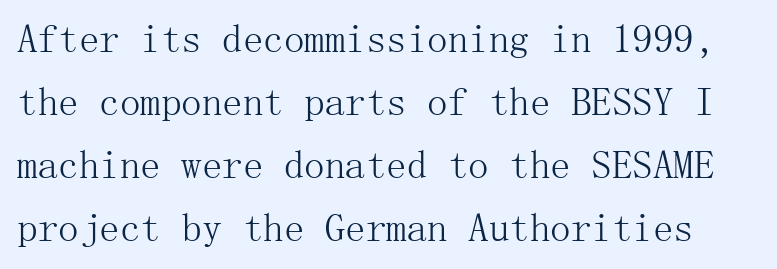
Q: Is the text bold? A: No.
Q: Is the text italic (slanted)? A: No, it is upright.
Q: Is the typeface a serif or a sans-serif typeface? A: Serif.
Q: Is the text underlined? A: No.
Q: Is the spacing between letters normal or unusually wide? A: Normal.
Q: Is the spacing between lines tight, normal or loose? A: Normal.
Q: Width (condensed, normal, or wide)? A: Normal.
Q: Stroke contrast? A: Medium.
Q: x-height? A: Medium.
